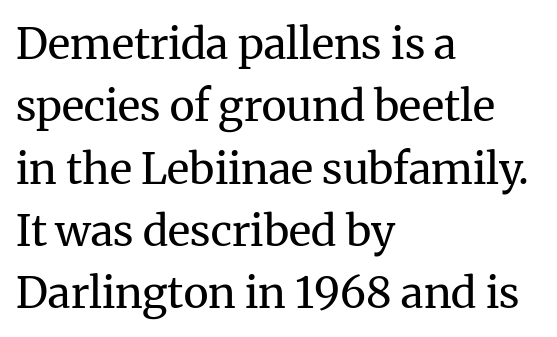
{"serif": "yes", "italic": "no", "bold": "no", "weight": "regular", "width": "normal", "stroke_contrast": "medium", "x_height": "medium", "monospaced": "no", "underline": "no", "align": "left", "line_spacing": "normal", "line_spacing_ratio": 1.45, "letter_spacing": "normal", "letter_spacing_em": 0.0, "glyph_px": 43}
